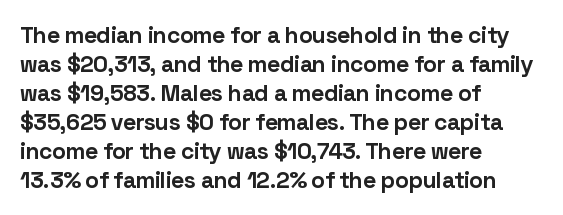
The typography opts for an upright posture over an oblique one. What weight is shown? A full bold with thick strokes. How would I describe the line gaps? Plain and ordinary. Each line starts at the same left margin while the right side varies.
